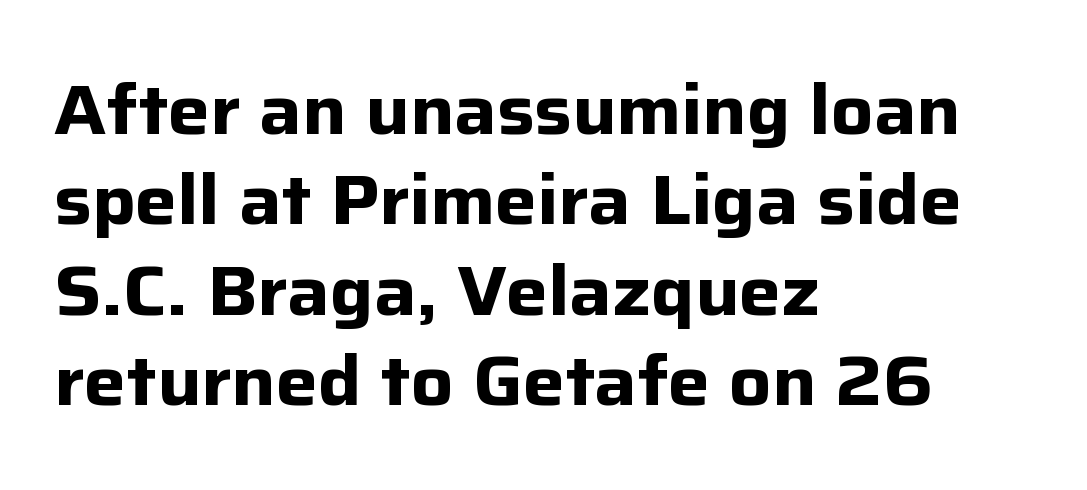
The image shows 70 px bold sans-serif type, upright; set left-aligned, normal line spacing (1.29x), normal letter spacing, not underlined; low stroke contrast and a medium x-height.
